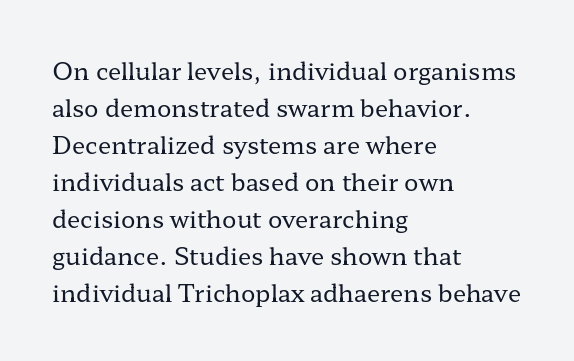
The image shows 24 px text type, upright; set left-aligned, normal line spacing (1.54x), normal letter spacing, not underlined.
